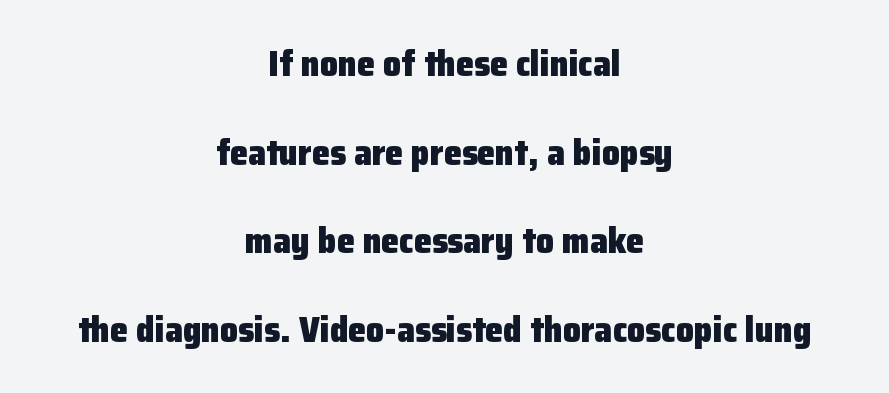
Q: Is the text bold? A: Yes.
Q: Is the text italic (slanted)? A: No, it is upright.
Q: Is the typeface a serif or a sans-serif typeface? A: Sans-serif.
Q: Is the text underlined? A: No.
Q: How is the paragraph aligned? A: Centered.
Q: Is the spacing between letters normal or unusually wide? A: Normal.
Q: Is the spacing between lines tight, normal or loose? A: Loose.
Q: Width (condensed, normal, or wide)? A: Normal.
Q: Stroke contrast? A: Low.
Q: x-height? A: Medium.
Q: Monospaced? A: No.
